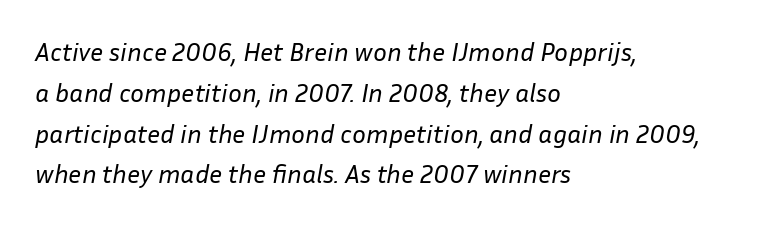
Q: Is the text bold? A: No.
Q: Is the text italic (slanted)? A: Yes, it leans right by about 10 degrees.
Q: Is the text underlined? A: No.
Q: How is the paragraph aligned? A: Left-aligned.
Q: Is the spacing between letters normal or unusually wide? A: Normal.
Q: Is the spacing between lines tight, normal or loose? A: Normal.
